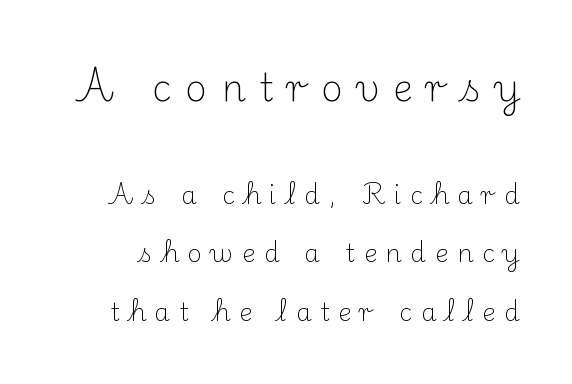
Q: Is the text bold? A: No.
Q: Is the text italic (slanted)? A: No, it is upright.
Q: Is the typeface a serif or a sans-serif typeface? A: Serif.
Q: Is the text underlined? A: No.
Q: Is the spacing between letters normal or unusually wide? A: Unusually wide.
Q: Is the spacing between lines tight, normal or loose? A: Loose.
Q: Which block of text is set in a larger size, the first (top) or the second (bottom)? A: The first (top) one.
Q: Width (condensed, normal, or wide)? A: Normal.
Q: Stroke contrast? A: Medium.
Q: x-height? A: Small.
Q: Monospaced? A: No.
